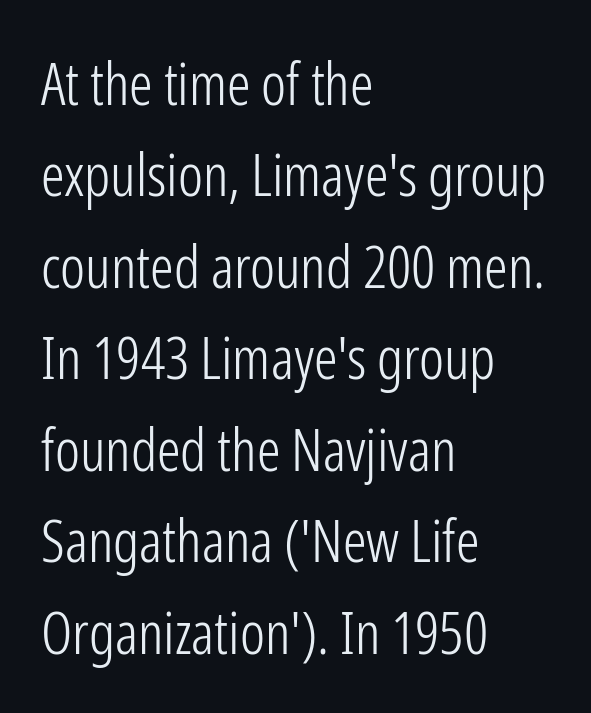
{"serif": "no", "italic": "no", "bold": "no", "weight": "light", "width": "condensed", "stroke_contrast": "low", "x_height": "medium", "monospaced": "no", "underline": "no", "align": "left", "line_spacing": "normal", "line_spacing_ratio": 1.55, "letter_spacing": "normal", "letter_spacing_em": 0.0, "glyph_px": 59}
